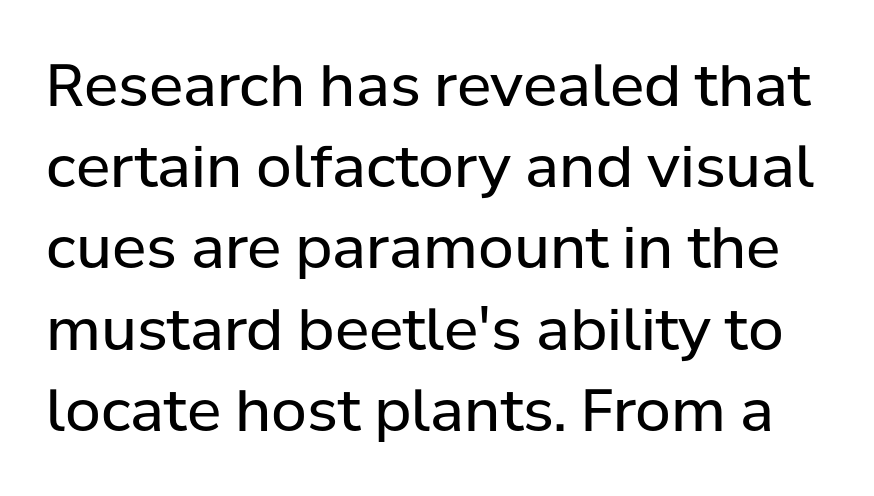
Q: Is the text bold? A: No.
Q: Is the text italic (slanted)? A: No, it is upright.
Q: Is the typeface a serif or a sans-serif typeface? A: Sans-serif.
Q: Is the text underlined? A: No.
Q: Is the spacing between letters normal or unusually wide? A: Normal.
Q: Is the spacing between lines tight, normal or loose? A: Normal.
Q: Width (condensed, normal, or wide)? A: Normal.
Q: Stroke contrast? A: Low.
Q: x-height? A: Medium.
Q: Monospaced? A: No.
